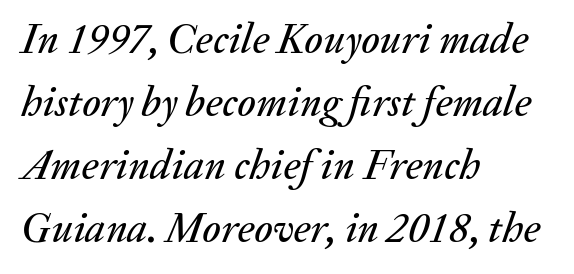
The image shows 42 px text type, italic (leaning right); set left-aligned, normal line spacing (1.5x), normal letter spacing, not underlined; medium stroke contrast and a medium x-height.
